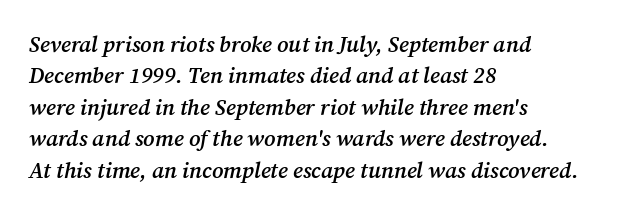
The image shows 22 px text type, italic (leaning right); set left-aligned, normal line spacing (1.43x), normal letter spacing, not underlined.
